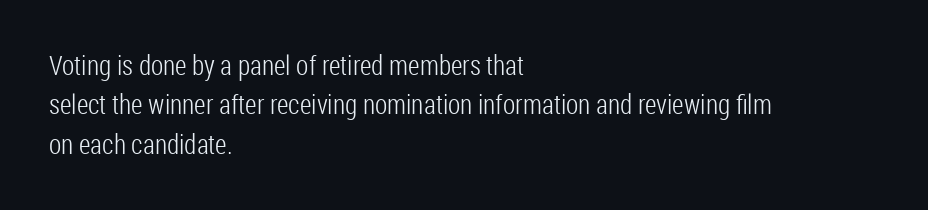
Q: Is the text bold? A: No.
Q: Is the text italic (slanted)? A: No, it is upright.
Q: Is the text underlined? A: No.
Q: How is the paragraph aligned? A: Left-aligned.
Q: Is the spacing between letters normal or unusually wide? A: Normal.
Q: Is the spacing between lines tight, normal or loose? A: Normal.
